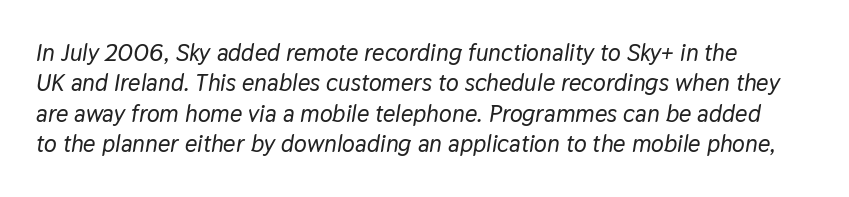
Evenly set lines give the paragraph a standard silhouette. This rendering leaves character spacing at its baseline value. Descenders are the only things crossing below the line. Every character sits at an angle, as italics do.
